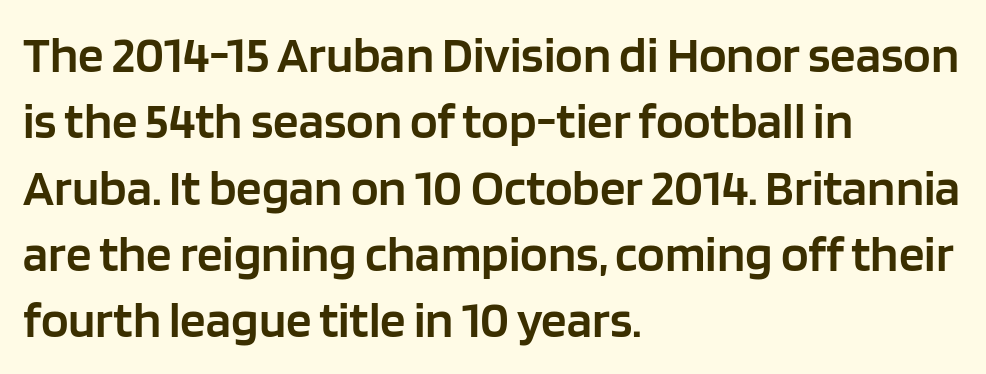
The image shows 51 px semibold sans-serif type, upright; set left-aligned, normal line spacing (1.3x), normal letter spacing, not underlined; low stroke contrast and a large x-height.
